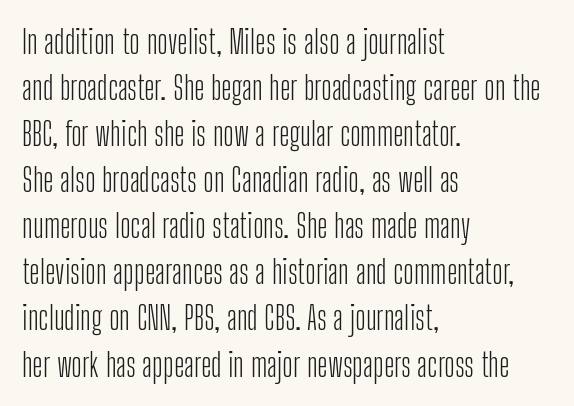
{"serif": "no", "italic": "no", "bold": "no", "weight": "light", "width": "condensed", "stroke_contrast": "low", "x_height": "medium", "monospaced": "no", "underline": "no", "align": "left", "line_spacing": "normal", "line_spacing_ratio": 1.44, "letter_spacing": "normal", "letter_spacing_em": 0.0, "glyph_px": 32}
